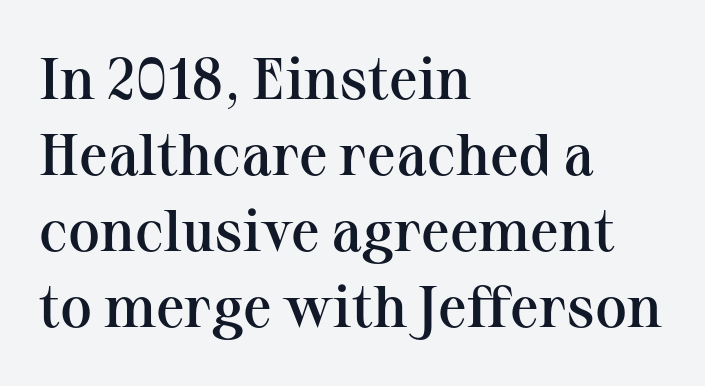
{"serif": "yes", "italic": "no", "bold": "semi", "weight": "semibold", "width": "normal", "stroke_contrast": "medium", "x_height": "medium", "monospaced": "no", "underline": "no", "align": "left", "line_spacing": "normal", "line_spacing_ratio": 1.31, "letter_spacing": "normal", "letter_spacing_em": 0.0, "glyph_px": 58}
